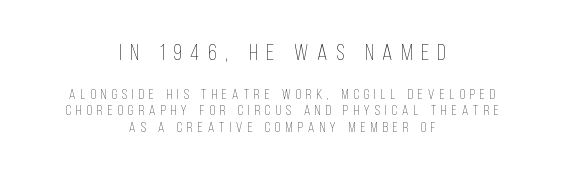
Q: Is the text bold? A: No.
Q: Is the text italic (slanted)? A: No, it is upright.
Q: Is the text underlined? A: No.
Q: How is the paragraph aligned? A: Centered.
Q: Is the spacing between letters normal or unusually wide? A: Unusually wide.
Q: Which block of text is set in a larger size, the first (top) or the second (bottom)? A: The first (top) one.
